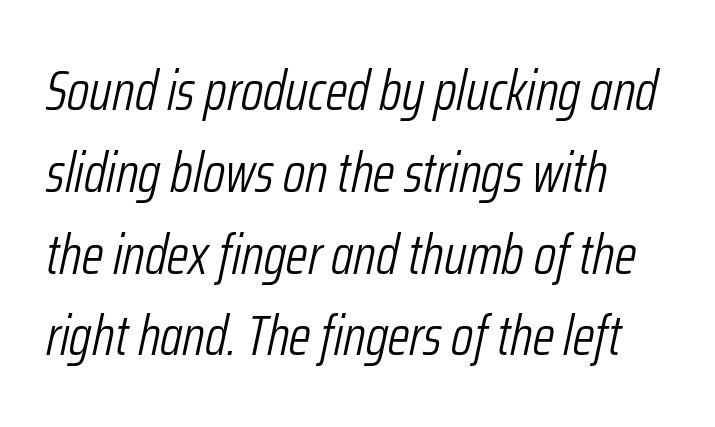
{"italic": "yes", "lean": "right", "slant_degrees": 12, "bold": "no", "weight": "light", "width": "condensed", "stroke_contrast": "low", "x_height": "medium", "monospaced": "no", "underline": "no", "line_spacing": "normal", "line_spacing_ratio": 1.46, "letter_spacing": "normal", "letter_spacing_em": 0.0, "glyph_px": 56}
